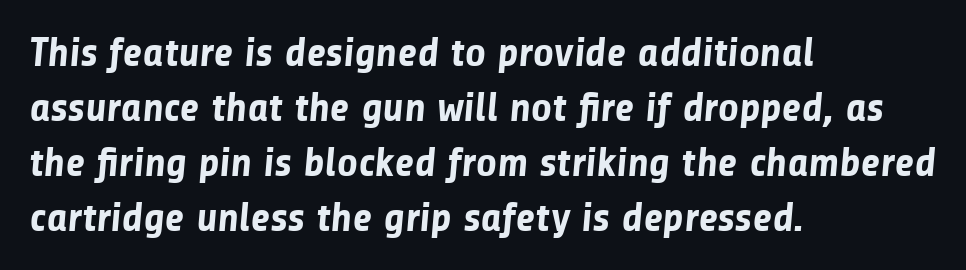
Q: Is the text bold? A: Yes.
Q: Is the typeface a serif or a sans-serif typeface? A: Sans-serif.
Q: Is the text underlined? A: No.
Q: How is the paragraph aligned? A: Left-aligned.
Q: Is the spacing between letters normal or unusually wide? A: Normal.
Q: Is the spacing between lines tight, normal or loose? A: Normal.
Q: Width (condensed, normal, or wide)? A: Normal.
Q: Stroke contrast? A: Low.
Q: x-height? A: Medium.
Q: Monospaced? A: No.
